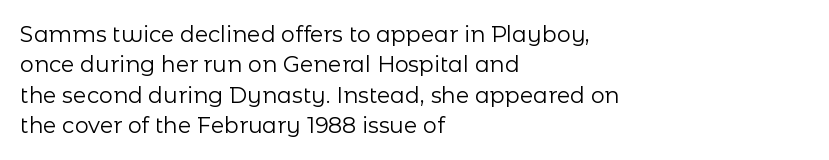
A quiet, ordinary-to-light weight characterises the typeface. The text block is weighted toward the left margin, trailing off unevenly rightward. This rendering leaves character spacing at its baseline value. Characters remain perfectly vertical along every line. The strip under each line holds only bare page.
